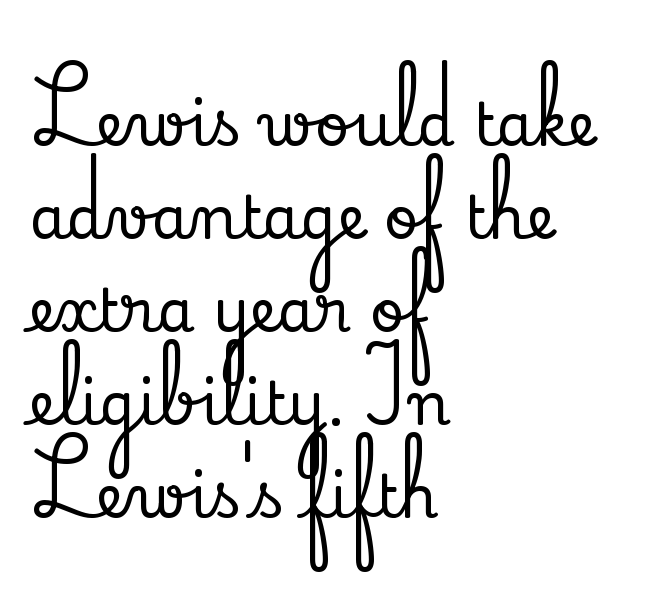
Q: Is the text italic (slanted)? A: No, it is upright.
Q: Is the typeface a serif or a sans-serif typeface? A: Serif.
Q: Is the text underlined? A: No.
Q: How is the paragraph aligned? A: Left-aligned.
Q: Is the spacing between letters normal or unusually wide? A: Normal.
Q: Is the spacing between lines tight, normal or loose? A: Normal.
Q: Width (condensed, normal, or wide)? A: Normal.
Q: Stroke contrast? A: Low.
Q: x-height? A: Small.
Q: Monospaced? A: No.
